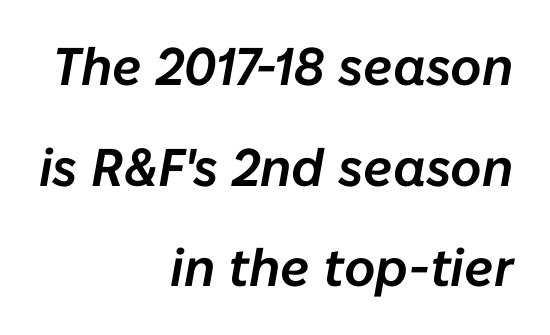
Q: Is the text italic (slanted)? A: Yes, it leans right by about 10 degrees.
Q: Is the text underlined? A: No.
Q: How is the paragraph aligned? A: Right-aligned.
Q: Is the spacing between letters normal or unusually wide? A: Normal.
Q: Is the spacing between lines tight, normal or loose? A: Loose.
Q: Width (condensed, normal, or wide)? A: Normal.
Q: Stroke contrast? A: Low.
Q: x-height? A: Medium.
Q: Monospaced? A: No.
